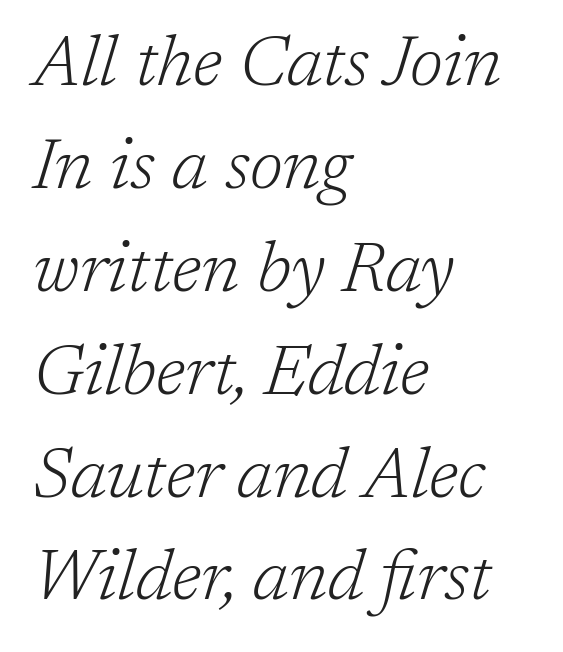
Q: Is the text bold? A: No.
Q: Is the text italic (slanted)? A: Yes, it leans right by about 17 degrees.
Q: Is the typeface a serif or a sans-serif typeface? A: Serif.
Q: Is the text underlined? A: No.
Q: How is the paragraph aligned? A: Left-aligned.
Q: Is the spacing between letters normal or unusually wide? A: Normal.
Q: Is the spacing between lines tight, normal or loose? A: Normal.
Q: Width (condensed, normal, or wide)? A: Normal.
Q: Stroke contrast? A: Low.
Q: x-height? A: Medium.
Q: Monospaced? A: No.
